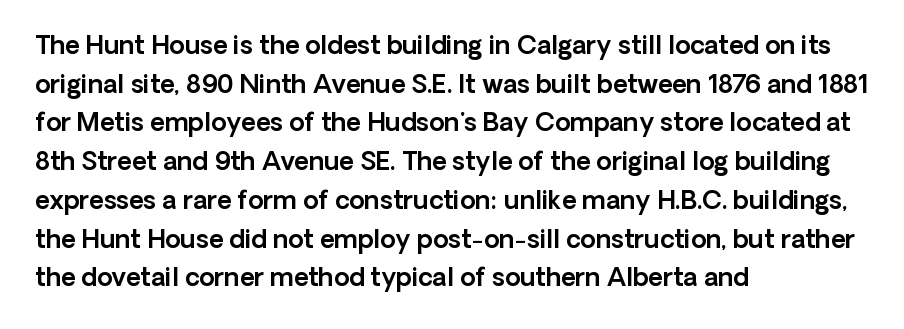
The image shows 25 px text type, upright; set left-aligned, normal line spacing (1.55x), normal letter spacing, not underlined.
